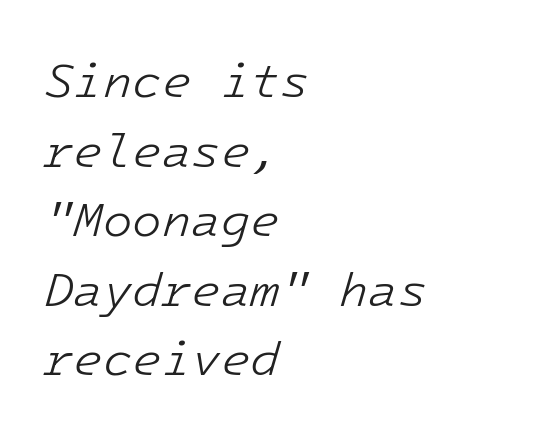
The axis of the letterforms is tilted away from vertical. The passage shown is typed in a monospace face where columns stay perfectly aligned. Default kerning and tracking; the words read as compact shapes. A light-to-regular cut is what we see here. The space directly below the letters is spotless. These lines stack with their left ends in a neat column.
